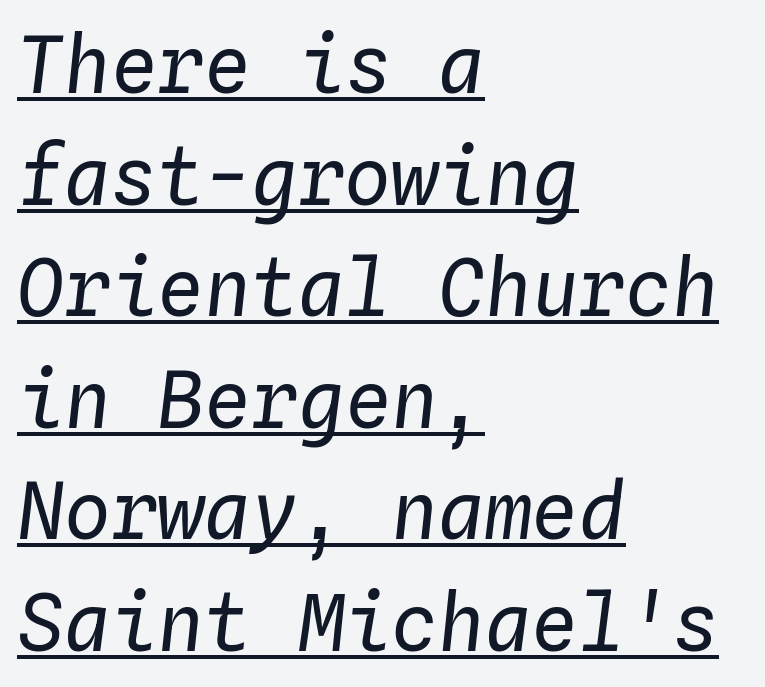
The image shows 78 px regular-weight type, italic (leaning right), monospaced; set left-aligned, normal line spacing (1.43x), normal letter spacing, underlined; low stroke contrast and a medium x-height.
